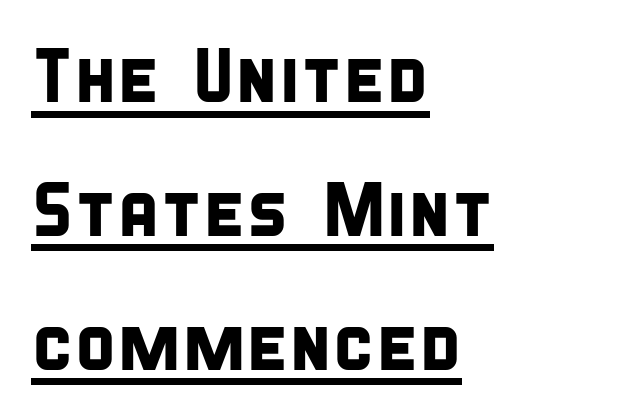
The image shows 76 px condensed sans-serif type; set left-aligned, line spacing 1.76x, normal letter spacing, underlined; low stroke contrast and a large x-height.
